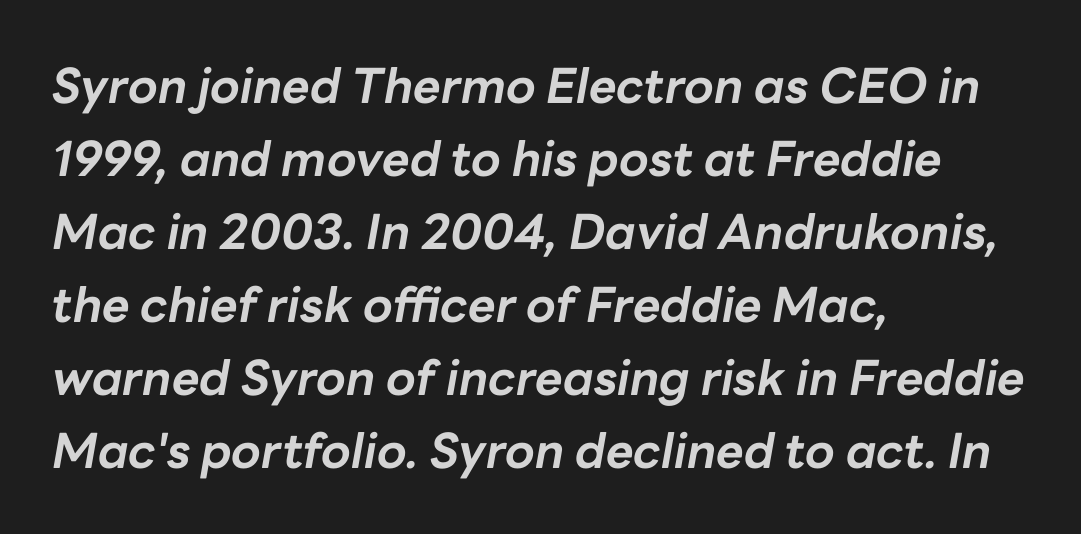
Q: Is the text bold? A: Yes.
Q: Is the text italic (slanted)? A: Yes, it leans right by about 10 degrees.
Q: Is the text underlined? A: No.
Q: How is the paragraph aligned? A: Left-aligned.
Q: Is the spacing between letters normal or unusually wide? A: Normal.
Q: Is the spacing between lines tight, normal or loose? A: Normal.
Q: Width (condensed, normal, or wide)? A: Normal.
Q: Stroke contrast? A: Low.
Q: x-height? A: Medium.
Q: Monospaced? A: No.
